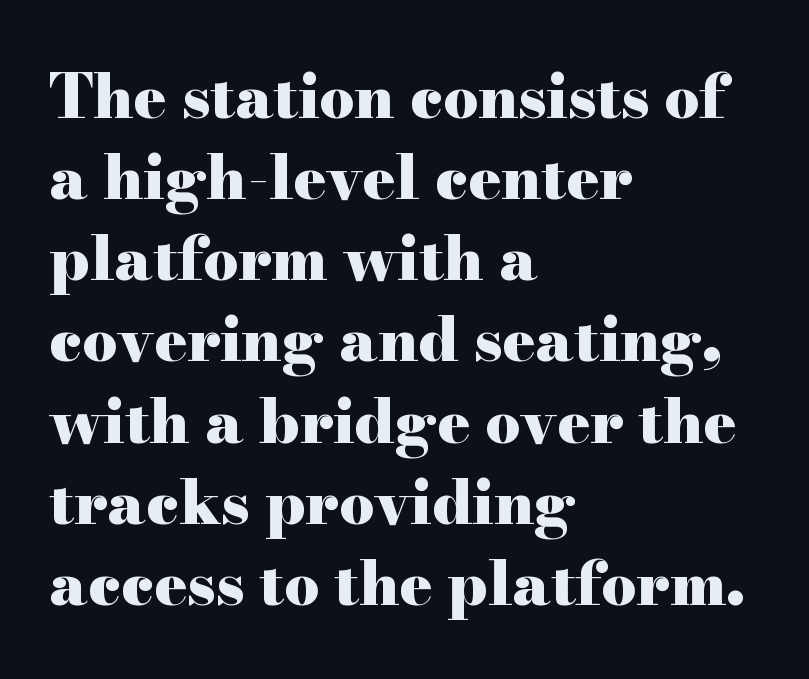
{"serif": "yes", "italic": "no", "bold": "yes", "weight": "heavy", "width": "wide", "stroke_contrast": "high", "x_height": "small", "monospaced": "no", "underline": "no", "align": "left", "line_spacing": "normal", "line_spacing_ratio": 1.33, "letter_spacing": "normal", "letter_spacing_em": 0.0, "glyph_px": 61}
